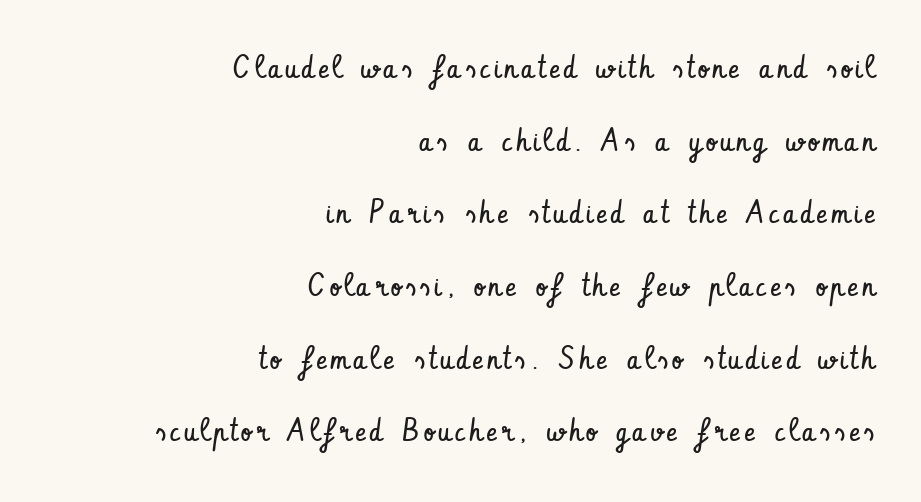
Q: Is the text bold? A: No.
Q: Is the text italic (slanted)? A: No, it is upright.
Q: Is the typeface a serif or a sans-serif typeface? A: Sans-serif.
Q: Is the text underlined? A: No.
Q: How is the paragraph aligned? A: Right-aligned.
Q: Is the spacing between lines tight, normal or loose? A: Loose.
Q: Width (condensed, normal, or wide)? A: Condensed.
Q: Stroke contrast? A: Low.
Q: x-height? A: Small.
Q: Monospaced? A: No.
